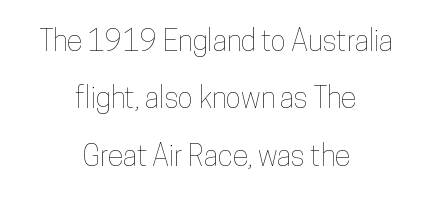
{"italic": "no", "width": "condensed", "stroke_contrast": "low", "x_height": "medium", "monospaced": "no", "underline": "no", "align": "center", "line_spacing": "loose", "line_spacing_ratio": 1.98, "letter_spacing": "normal", "letter_spacing_em": 0.0, "glyph_px": 29}
